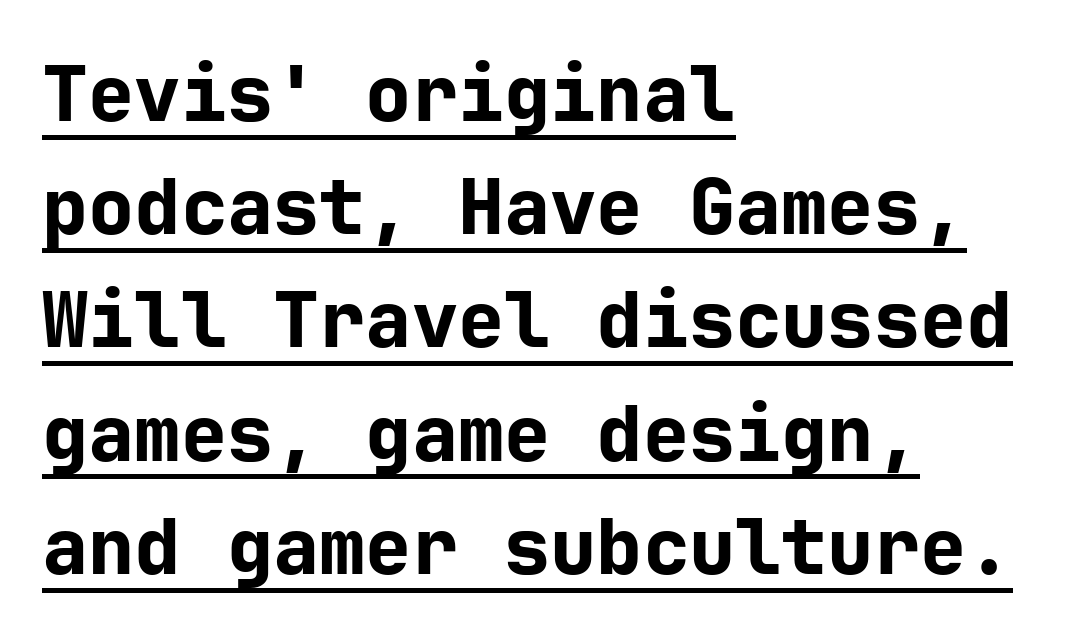
The image shows 77 px bold sans-serif type, upright; set left-aligned, normal line spacing (1.47x), normal letter spacing, underlined; low stroke contrast and a medium x-height.
